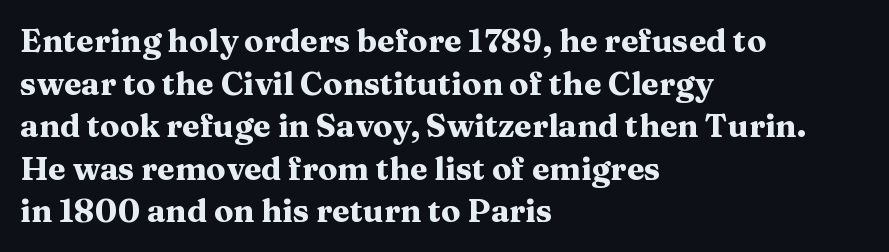
The image shows 32 px heavy, wide serif type, upright; set left-aligned, normal line spacing (1.33x), normal letter spacing, not underlined; medium stroke contrast and a medium x-height.
